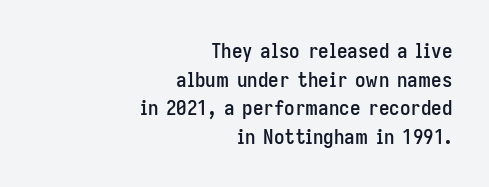
Q: Is the text italic (slanted)? A: No, it is upright.
Q: Is the text underlined? A: No.
Q: How is the paragraph aligned? A: Right-aligned.
Q: Is the spacing between letters normal or unusually wide? A: Normal.
Q: Is the spacing between lines tight, normal or loose? A: Normal.
